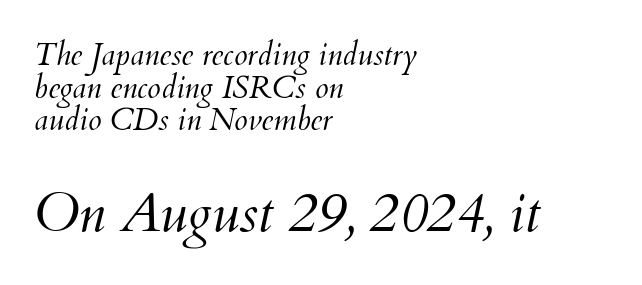
The baseline area is clear. The second block has been scaled up relative to the first. The block of text is dense from top to bottom, with scant space between rows. Caption: standard tracking, unaltered. Is the type slanted? Yes — the strokes lean at a clear angle. Varying glyph widths throughout — classic text-font behaviour.
